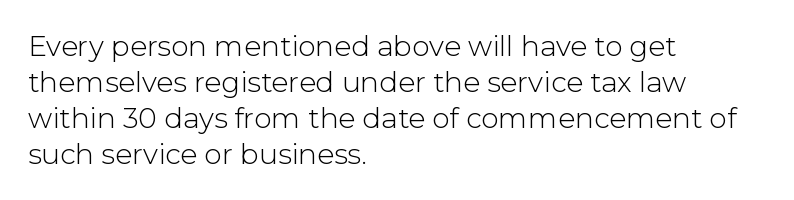
Q: Is the text bold? A: No.
Q: Is the text italic (slanted)? A: No, it is upright.
Q: Is the typeface a serif or a sans-serif typeface? A: Sans-serif.
Q: Is the text underlined? A: No.
Q: How is the paragraph aligned? A: Left-aligned.
Q: Is the spacing between letters normal or unusually wide? A: Normal.
Q: Is the spacing between lines tight, normal or loose? A: Normal.
Q: Width (condensed, normal, or wide)? A: Normal.
Q: Stroke contrast? A: Low.
Q: x-height? A: Medium.
Q: Monospaced? A: No.
